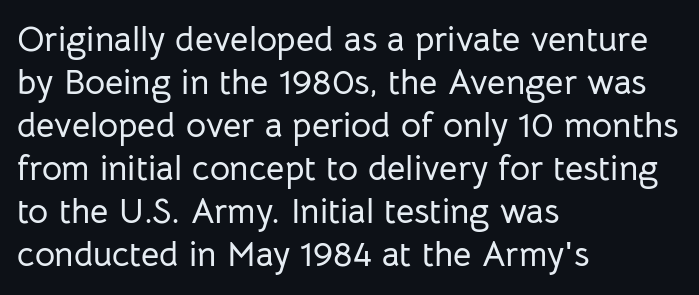
The passage shown is not underscored anywhere. Letter spacing: default. This rendering employs a face without finishing strokes, i.e., a sans-serif. Casual observation: everything's shoved over to the left. Every character sits straight up, as roman type does. Spacing verdict: proportional, widths tailored to each character.
